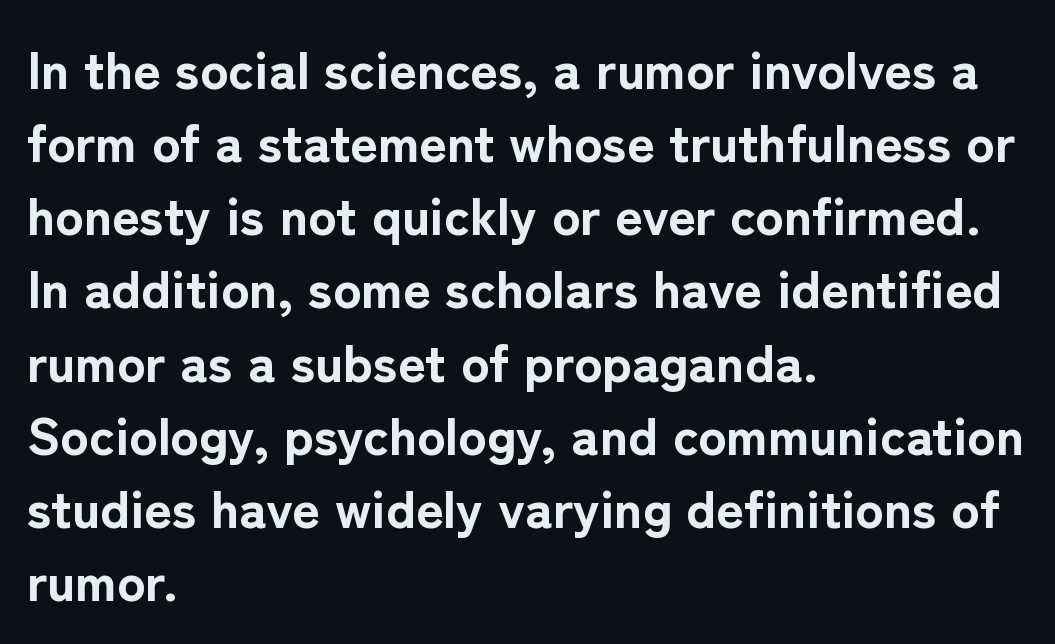
Q: Is the text bold? A: Yes.
Q: Is the text italic (slanted)? A: No, it is upright.
Q: Is the typeface a serif or a sans-serif typeface? A: Sans-serif.
Q: Is the text underlined? A: No.
Q: How is the paragraph aligned? A: Left-aligned.
Q: Is the spacing between letters normal or unusually wide? A: Normal.
Q: Is the spacing between lines tight, normal or loose? A: Normal.
Q: Width (condensed, normal, or wide)? A: Normal.
Q: Stroke contrast? A: Low.
Q: x-height? A: Medium.
Q: Monospaced? A: No.
